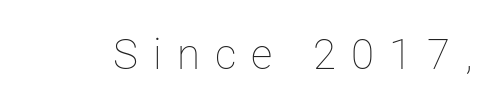
Glance below the letters and you will spot only blank space. The font's upright variant was chosen for this text. Weight: regular or lighter. Display-style spreading of the glyphs; the letterfit is very open.
